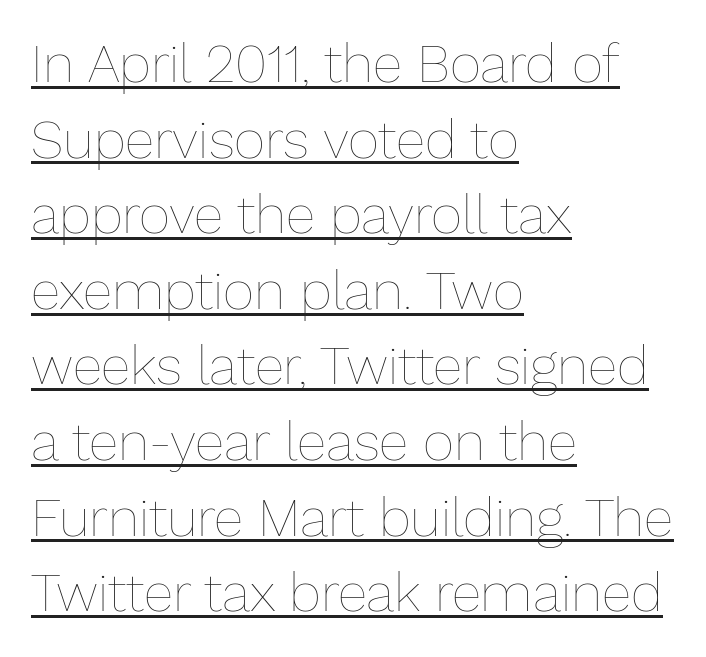
{"italic": "no", "bold": "no", "weight": "thin", "width": "normal", "stroke_contrast": "low", "x_height": "medium", "monospaced": "no", "underline": "yes", "align": "left", "line_spacing": "normal", "line_spacing_ratio": 1.4, "letter_spacing": "normal", "letter_spacing_em": 0.0, "glyph_px": 54}
